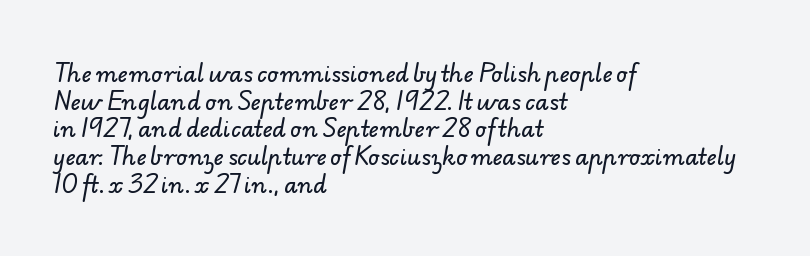
The baseline area is clear. This block has exactly the height ordinary leading produces. Letter spacing: default. The lines are quadded left.
